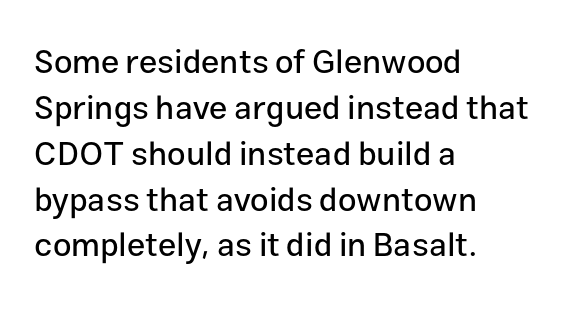
Q: Is the text italic (slanted)? A: No, it is upright.
Q: Is the typeface a serif or a sans-serif typeface? A: Sans-serif.
Q: Is the text underlined? A: No.
Q: How is the paragraph aligned? A: Left-aligned.
Q: Is the spacing between letters normal or unusually wide? A: Normal.
Q: Is the spacing between lines tight, normal or loose? A: Normal.
Q: Width (condensed, normal, or wide)? A: Normal.
Q: Stroke contrast? A: Low.
Q: x-height? A: Medium.
Q: Monospaced? A: No.
